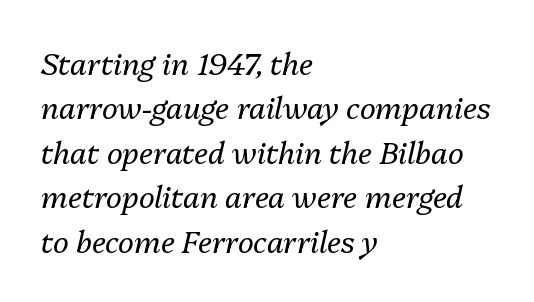
Q: Is the text bold? A: No.
Q: Is the text italic (slanted)? A: Yes, it leans right by about 13 degrees.
Q: Is the text underlined? A: No.
Q: How is the paragraph aligned? A: Left-aligned.
Q: Is the spacing between letters normal or unusually wide? A: Normal.
Q: Is the spacing between lines tight, normal or loose? A: Normal.
Q: Width (condensed, normal, or wide)? A: Normal.
Q: Stroke contrast? A: Medium.
Q: x-height? A: Medium.
Q: Monospaced? A: No.
